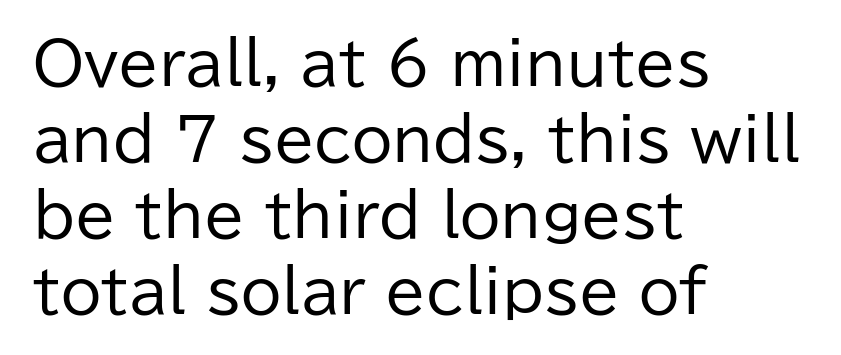
Q: Is the text bold? A: No.
Q: Is the text italic (slanted)? A: No, it is upright.
Q: Is the typeface a serif or a sans-serif typeface? A: Sans-serif.
Q: Is the text underlined? A: No.
Q: How is the paragraph aligned? A: Left-aligned.
Q: Is the spacing between letters normal or unusually wide? A: Normal.
Q: Is the spacing between lines tight, normal or loose? A: Normal.
Q: Width (condensed, normal, or wide)? A: Normal.
Q: Stroke contrast? A: Low.
Q: x-height? A: Medium.
Q: Monospaced? A: No.
